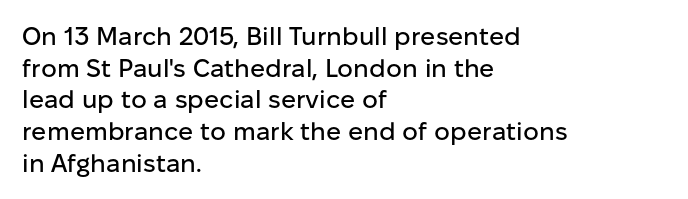
The rows are spaced the way most documents space them. No extra tracking has been applied to these lines. Which margin do the lines hug? The left one — the right edge is uneven. The gap between lines stays unmarked. If you drew a line through each stem, it would be perfectly vertical.
